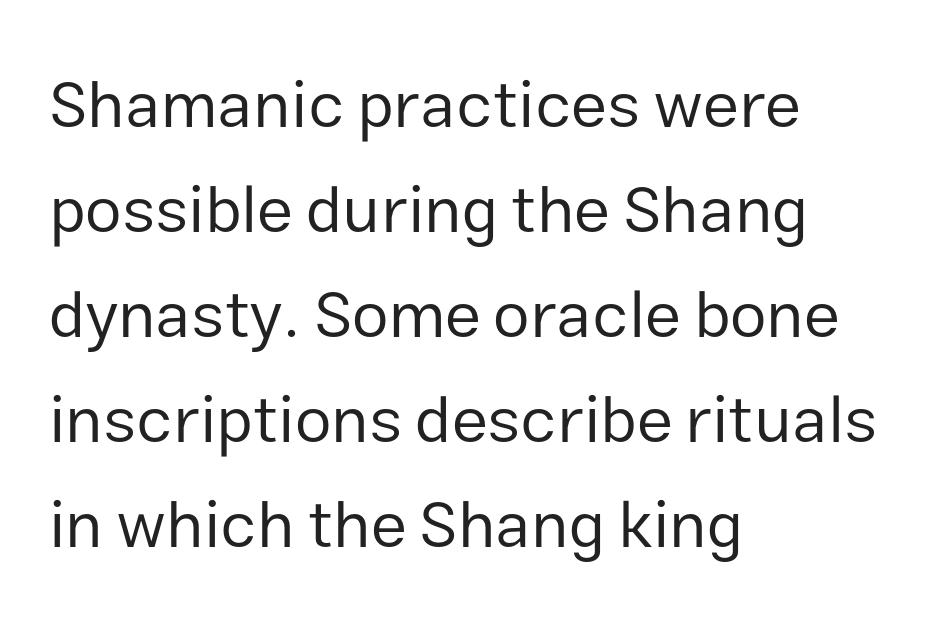
The image shows 66 px regular-weight sans-serif type, upright; set left-aligned, normal line spacing (1.59x), normal letter spacing, not underlined; low stroke contrast and a medium x-height.
